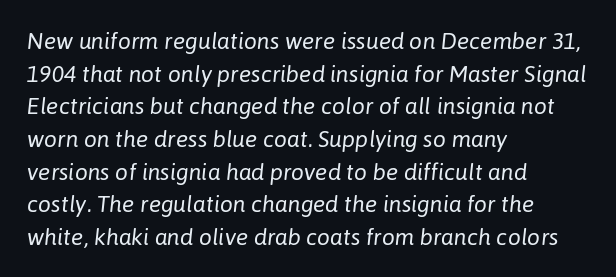
The image shows 23 px text type, italic (leaning right); set left-aligned, normal line spacing (1.42x), normal letter spacing, not underlined.
